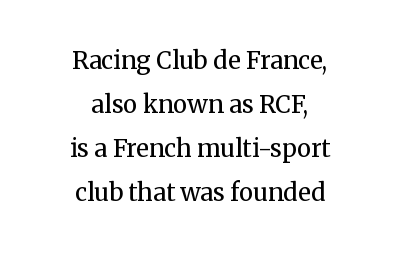
Q: Is the text bold? A: No.
Q: Is the text italic (slanted)? A: No, it is upright.
Q: Is the text underlined? A: No.
Q: How is the paragraph aligned? A: Centered.
Q: Is the spacing between letters normal or unusually wide? A: Normal.
